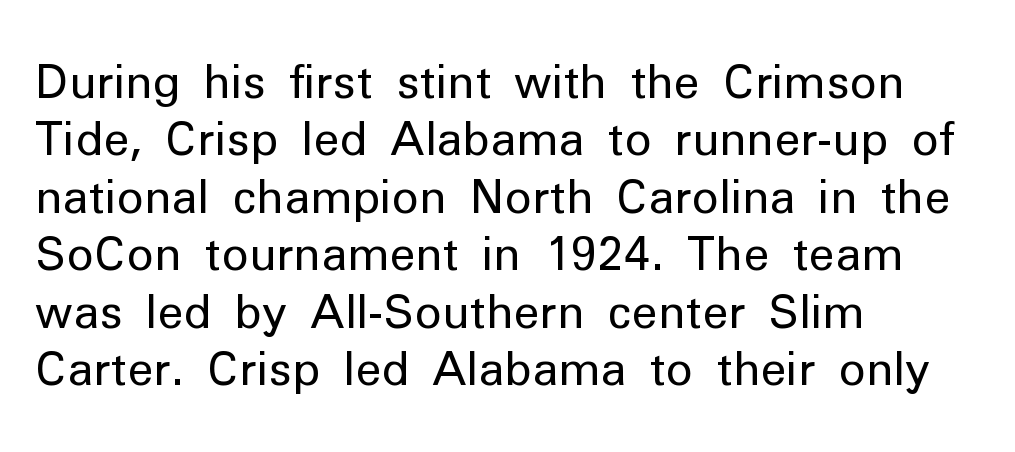
The image shows 46 px regular-weight sans-serif type, upright; set left-aligned, normal line spacing (1.25x), normal letter spacing, not underlined; low stroke contrast and a medium x-height.
